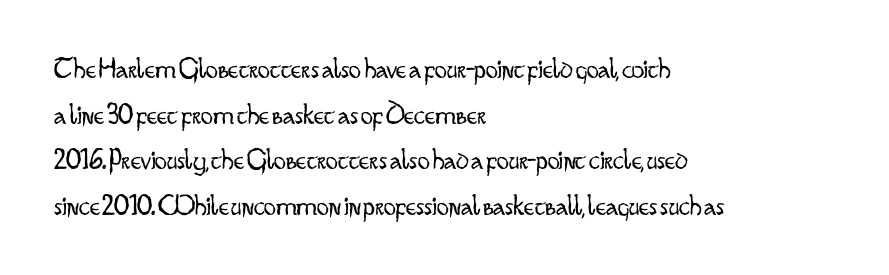
No word sits above an underline. Heft: none added — not bold. Each new line begins a customary step beneath the previous one. In terms of letterspacing, this is plain default setting.
